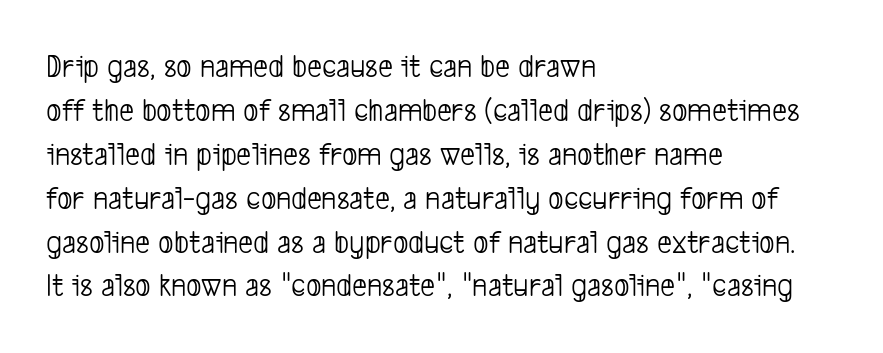
{"serif": "no", "bold": "no", "weight": "light", "width": "condensed", "stroke_contrast": "low", "x_height": "medium", "monospaced": "no", "underline": "no", "align": "left", "line_spacing": "normal", "line_spacing_ratio": 1.33, "letter_spacing": "normal", "letter_spacing_em": 0.0, "glyph_px": 33}
